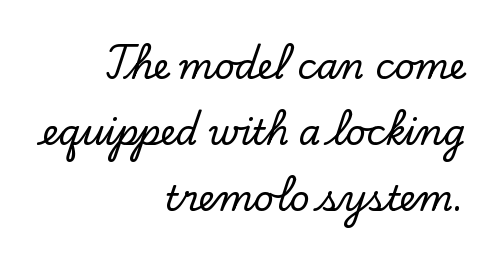
Q: Is the text italic (slanted)? A: Yes.
Q: Is the typeface a serif or a sans-serif typeface? A: Serif.
Q: Is the text underlined? A: No.
Q: How is the paragraph aligned? A: Right-aligned.
Q: Is the spacing between letters normal or unusually wide? A: Normal.
Q: Width (condensed, normal, or wide)? A: Normal.
Q: Stroke contrast? A: Low.
Q: x-height? A: Small.
Q: Monospaced? A: No.
